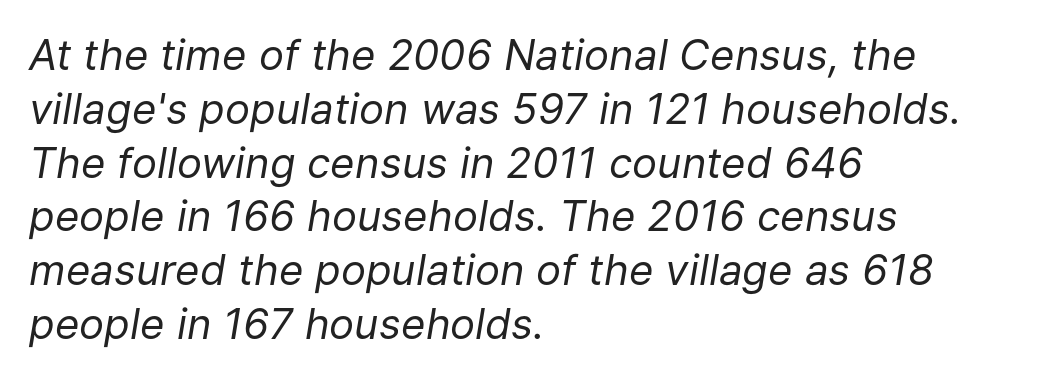
Q: Is the text bold? A: No.
Q: Is the text italic (slanted)? A: Yes, it leans right by about 9 degrees.
Q: Is the text underlined? A: No.
Q: How is the paragraph aligned? A: Left-aligned.
Q: Is the spacing between letters normal or unusually wide? A: Normal.
Q: Is the spacing between lines tight, normal or loose? A: Normal.
Q: Width (condensed, normal, or wide)? A: Normal.
Q: Stroke contrast? A: Low.
Q: x-height? A: Medium.
Q: Monospaced? A: No.
